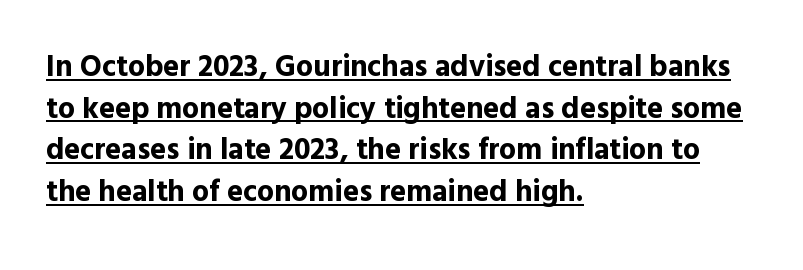
The image shows 30 px bold sans-serif type, upright; set left-aligned, normal line spacing (1.39x), normal letter spacing, underlined; a medium x-height.
